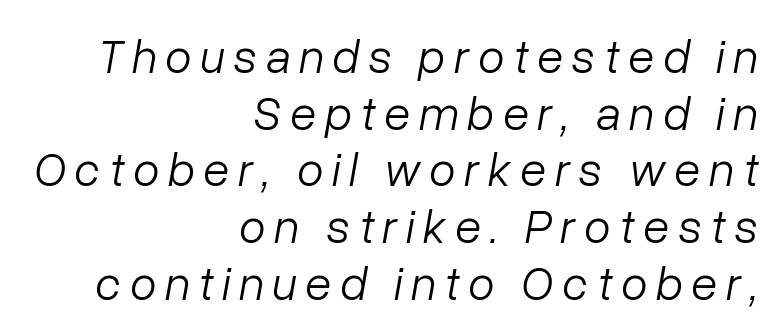
The image shows 48 px light type, italic (leaning right); set right-aligned, line spacing 1.18x, not underlined; low stroke contrast and a medium x-height.
